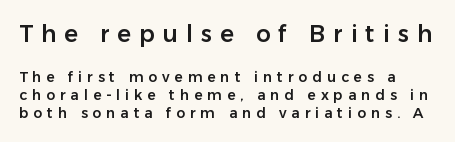
The image shows 23 px text type, upright; set normal line spacing (1.31x), unusually wide letter spacing (+0.35 em), not underlined; the first (top) block is 1.64x larger.
